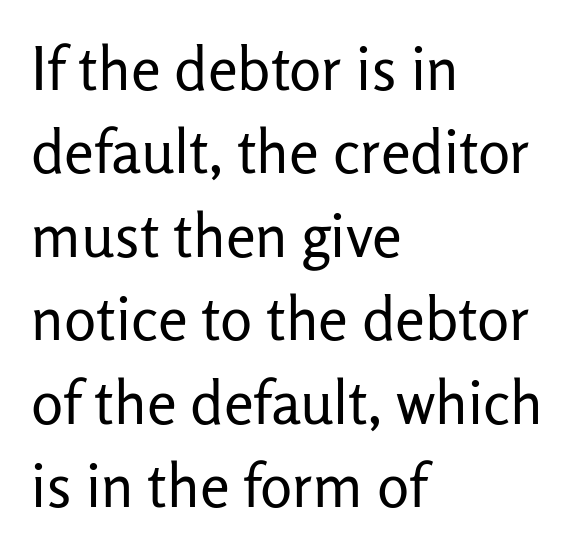
This is not heavy type; no bold has been used. Designer's note — italics off, roman on. Where is the straight margin? On the left. One glance says typical: line gaps are just what's usual. Varying glyph widths throughout — classic text-font behaviour.
